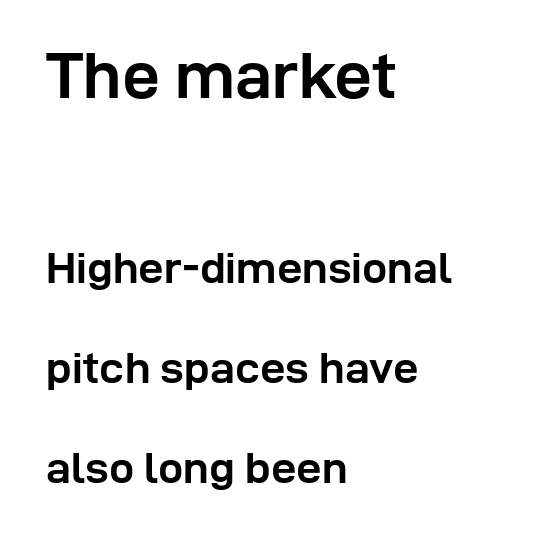
{"serif": "no", "italic": "no", "bold": "yes", "weight": "semibold", "width": "normal", "stroke_contrast": "low", "x_height": "medium", "monospaced": "no", "underline": "no", "align": "left", "line_spacing": "loose", "line_spacing_ratio": 2.22, "letter_spacing": "normal", "letter_spacing_em": 0.0, "larger_block": "first", "size_ratio": 1.49, "glyph_px": 67}
